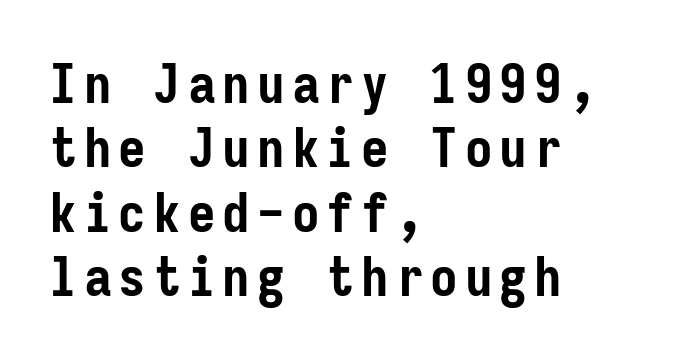
Q: Is the text bold? A: Yes.
Q: Is the text italic (slanted)? A: No, it is upright.
Q: Is the typeface a serif or a sans-serif typeface? A: Sans-serif.
Q: Is the text underlined? A: No.
Q: How is the paragraph aligned? A: Left-aligned.
Q: Width (condensed, normal, or wide)? A: Condensed.
Q: Stroke contrast? A: Low.
Q: x-height? A: Medium.
Q: Monospaced? A: Yes.
